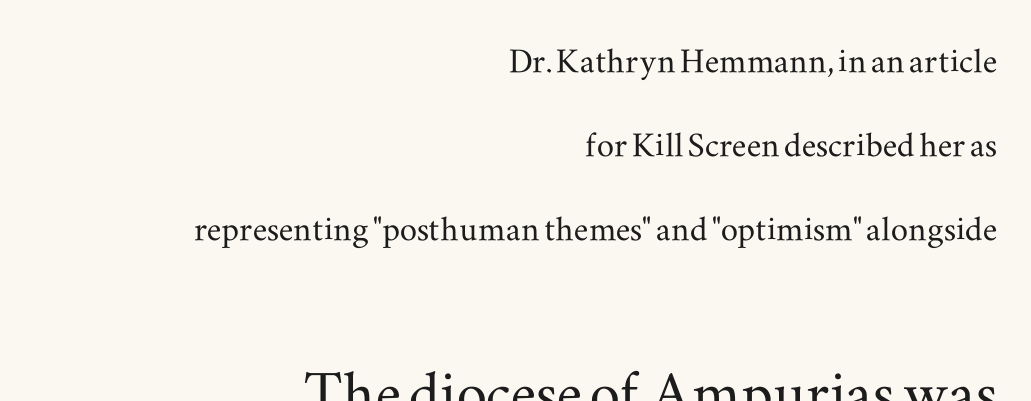
{"serif": "yes", "italic": "no", "width": "wide", "stroke_contrast": "medium", "x_height": "small", "monospaced": "no", "underline": "no", "align": "right", "line_spacing": "loose", "line_spacing_ratio": 1.95, "letter_spacing": "normal", "letter_spacing_em": 0.0, "larger_block": "second", "size_ratio": 1.77, "glyph_px": 76}
